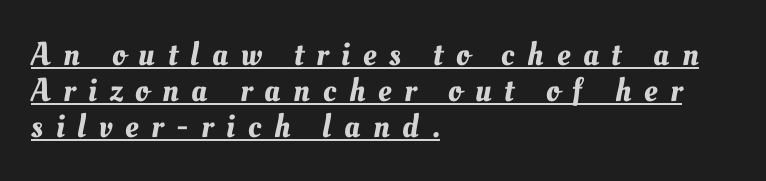
Q: Is the text underlined? A: Yes.
Q: How is the paragraph aligned? A: Left-aligned.
Q: Is the spacing between letters normal or unusually wide? A: Unusually wide.
Q: Is the spacing between lines tight, normal or loose? A: Tight.
Q: Width (condensed, normal, or wide)? A: Normal.
Q: Stroke contrast? A: Medium.
Q: x-height? A: Small.
Q: Monospaced? A: No.
